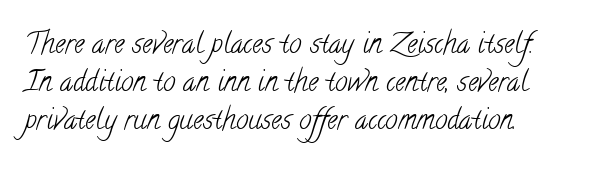
Q: Is the text bold? A: No.
Q: Is the text underlined? A: No.
Q: Is the spacing between letters normal or unusually wide? A: Normal.
Q: Is the spacing between lines tight, normal or loose? A: Normal.
Q: Width (condensed, normal, or wide)? A: Condensed.
Q: Stroke contrast? A: Low.
Q: x-height? A: Small.
Q: Monospaced? A: No.
